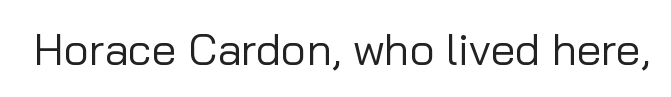
The image shows 44 px regular-weight sans-serif type, upright; set normal letter spacing, not underlined; low stroke contrast and a medium x-height.
